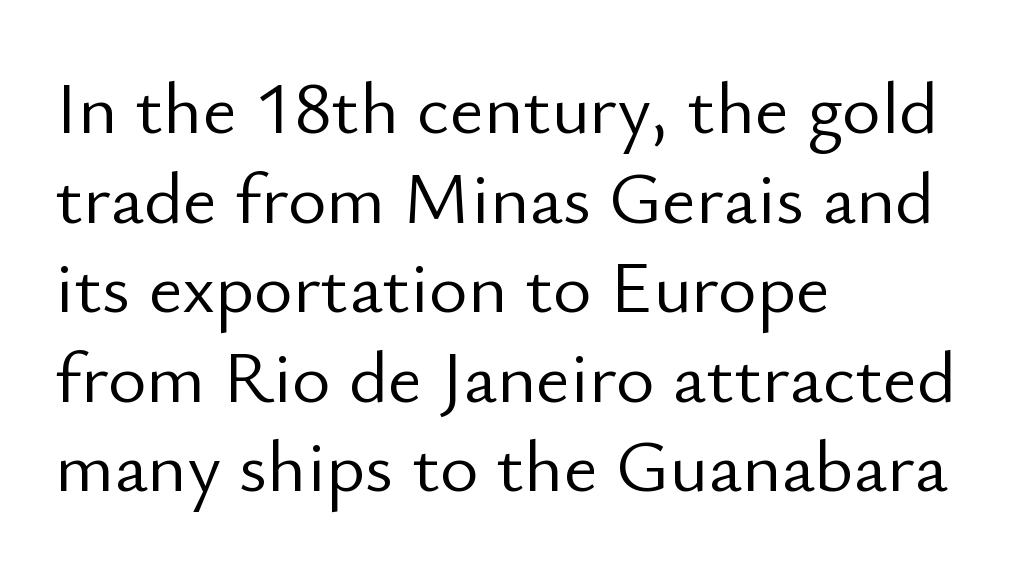
{"serif": "no", "italic": "no", "bold": "no", "weight": "light", "width": "normal", "stroke_contrast": "low", "x_height": "small", "monospaced": "no", "underline": "no", "align": "left", "line_spacing_ratio": 1.21, "letter_spacing": "normal", "letter_spacing_em": 0.0, "glyph_px": 74}
